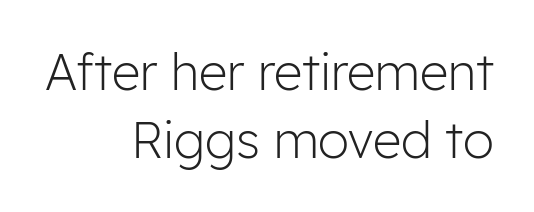
The lettering holds an erect, upright posture throughout. You could not count columns in this text — the font is proportionally spaced. Each new line begins a customary step beneath the previous one. Letters have the restrained weight of plain body copy at most.
